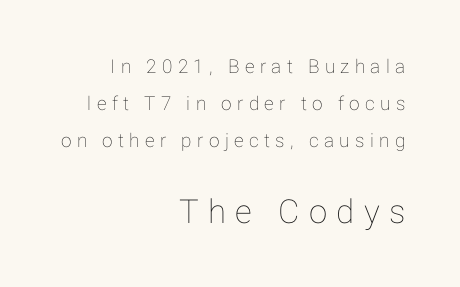
The face used here is proportionally spaced, like ordinary book or web type. Characters follow at a spacing far wider than the type designer built in. Notice the wide empty band between every row — that's loose leading. The strip under each line holds only bare page. Every character sits straight up, as roman type does. Teacher's note: observe the even right margin — that is flush-right alignment.
